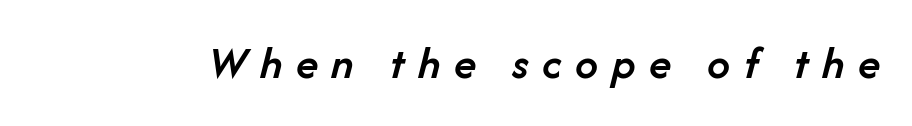
The characters look somewhat weighty, a semibold short of true bold. Characters follow at a spacing far wider than the type designer built in. Think of a printed novel: that variable character pitch is what you see here. In terms of posture, this sample is oblique.
